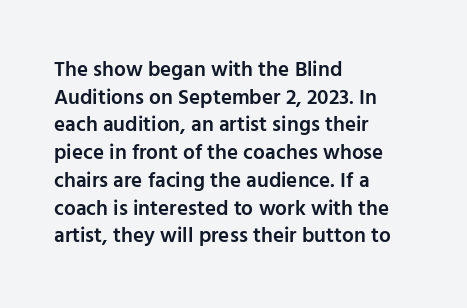
Q: Is the text bold? A: Semi-bold.
Q: Is the text italic (slanted)? A: No, it is upright.
Q: Is the text underlined? A: No.
Q: How is the paragraph aligned? A: Left-aligned.
Q: Is the spacing between letters normal or unusually wide? A: Normal.
Q: Is the spacing between lines tight, normal or loose? A: Normal.
